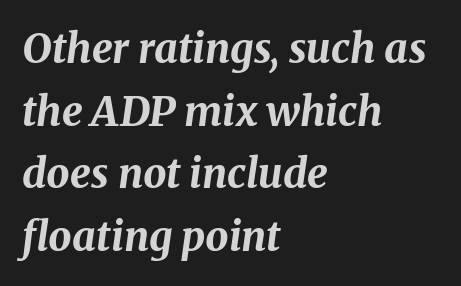
Honestly, the letter spacing is just normal — you wouldn't notice it. Descenders are the only things crossing below the line. The line-height multiplier appears to be the usual default. Every letter is thick-stroked: bold, no question. The letters advance in unequal steps, a hallmark of proportional type.
